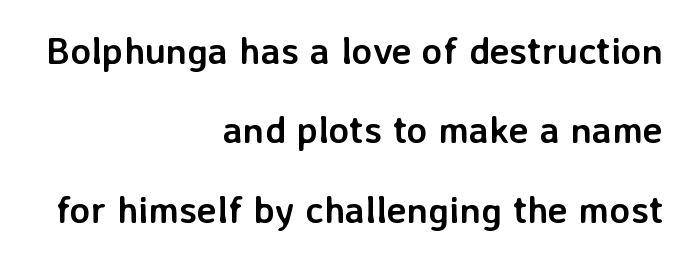
Upright lettering throughout. Think of a printed novel: that variable character pitch is what you see here. I'd call this a sans setting — the letters go barefoot. Does the copy run flush right? Yes — the right margin is perfectly even. A great deal of white space separates one row of letters from the next. What weight is shown? A full bold with thick strokes.
